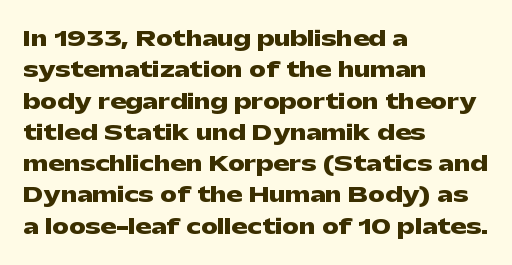
{"italic": "no", "bold": "yes", "underline": "no", "align": "left", "line_spacing": "normal", "line_spacing_ratio": 1.49, "letter_spacing": "normal", "letter_spacing_em": 0.0, "glyph_px": 21}
